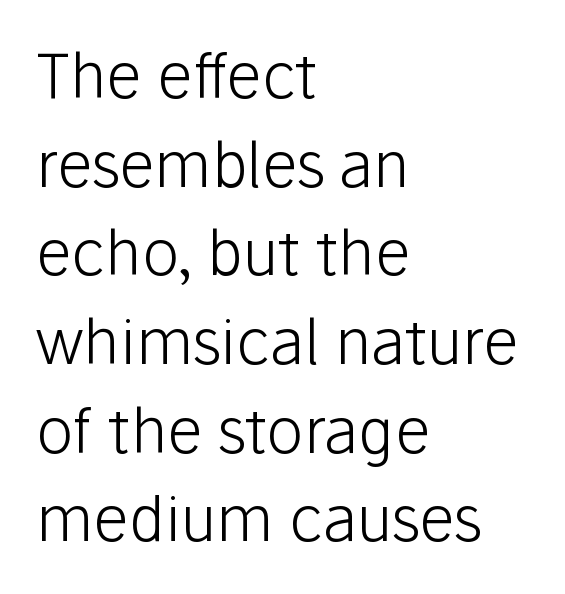
How are the letters spaced? Ordinarily, with no added tracking. Stems and bowls with no extra thickness — not bold. Compared with typical paragraphs, the rows here are spaced about the same. The typography opts for an upright posture over an oblique one.
